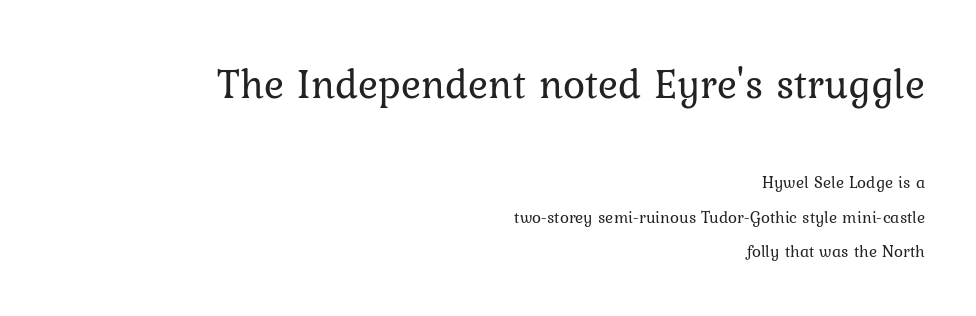
Varying glyph widths throughout — classic text-font behaviour. The setting favours the right margin, as signatures and pull-quotes sometimes do. The designer gave the opening block more size than the closing block. Weight: not bold — regular or lighter.
